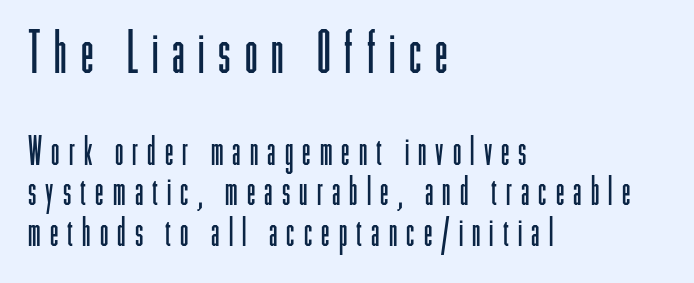
{"serif": "no", "italic": "no", "bold": "no", "weight": "light", "width": "condensed", "stroke_contrast": "low", "x_height": "medium", "monospaced": "no", "underline": "no", "align": "left", "line_spacing": "tight", "line_spacing_ratio": 1.07, "letter_spacing": "wide", "letter_spacing_em": 0.24, "larger_block": "first", "size_ratio": 1.5, "glyph_px": 57}
